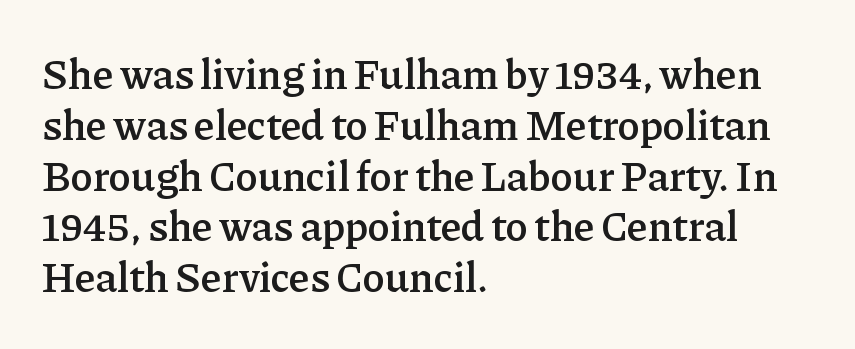
{"serif": "yes", "italic": "no", "bold": "semi", "weight": "semibold", "width": "normal", "stroke_contrast": "low", "x_height": "medium", "monospaced": "no", "underline": "no", "align": "left", "line_spacing_ratio": 1.21, "letter_spacing": "normal", "letter_spacing_em": 0.0, "glyph_px": 42}
